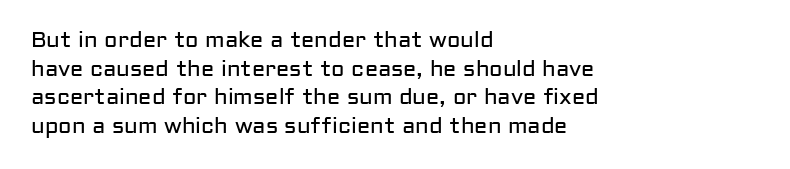
Q: Is the text bold? A: No.
Q: Is the text italic (slanted)? A: No, it is upright.
Q: Is the text underlined? A: No.
Q: How is the paragraph aligned? A: Left-aligned.
Q: Is the spacing between letters normal or unusually wide? A: Normal.
Q: Is the spacing between lines tight, normal or loose? A: Normal.
